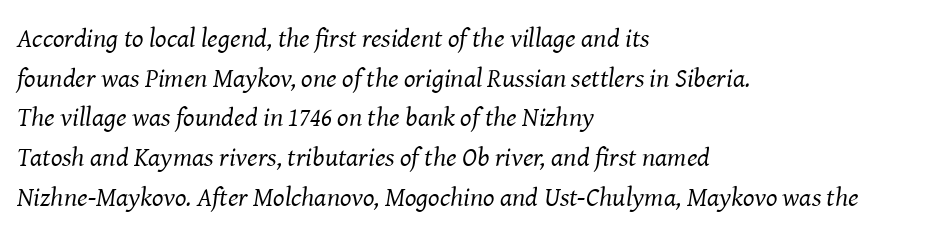
The space directly below the letters is spotless. Posture: slanted. Compared with typical paragraphs, the rows here are spaced about the same. Weight: in the light-to-regular range. Typeset ragged right — the left edge is the straight one.
